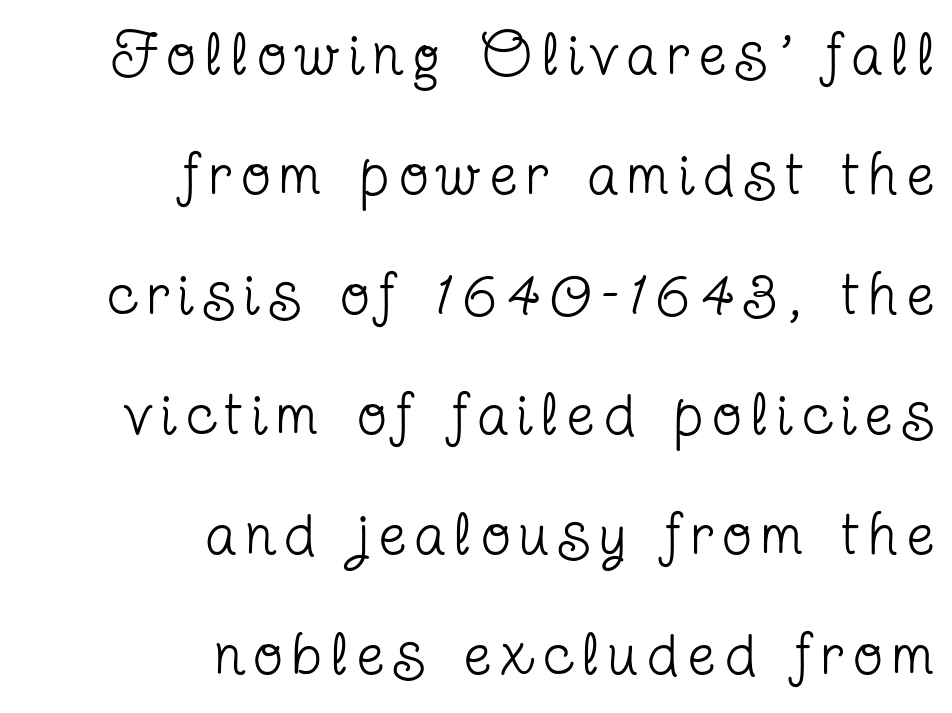
Q: Is the text bold? A: No.
Q: Is the text italic (slanted)? A: No, it is upright.
Q: Is the typeface a serif or a sans-serif typeface? A: Serif.
Q: Is the text underlined? A: No.
Q: How is the paragraph aligned? A: Right-aligned.
Q: Is the spacing between lines tight, normal or loose? A: Loose.
Q: Width (condensed, normal, or wide)? A: Condensed.
Q: Stroke contrast? A: Low.
Q: x-height? A: Medium.
Q: Monospaced? A: No.
